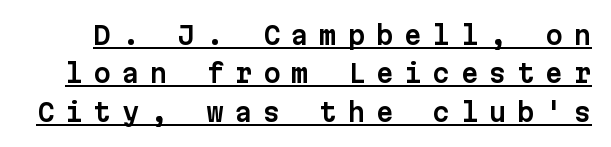
This sample keeps an unexceptional amount of space between lines. The letters are spread apart with noticeably loose tracking. Posture: upright roman. Emphasis is given by a line drawn under the lettering.
